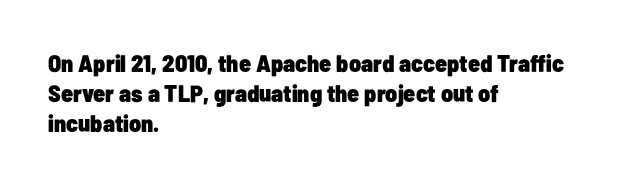
{"italic": "no", "bold": "yes", "underline": "no", "align": "left", "line_spacing_ratio": 1.24, "letter_spacing": "normal", "letter_spacing_em": 0.0, "glyph_px": 24}
